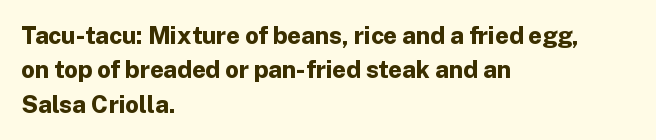
The passage shown is emphatically bold. The space directly below the letters is spotless. Italic? Not at all — the glyphs are vertical. The block of text has a typical density, with ordinary space between rows.
